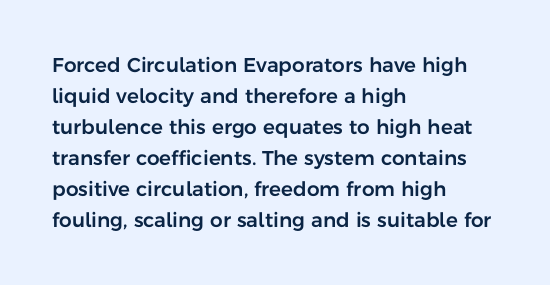
Layout note: lines flush left. Designer's note — italics off, roman on. The baseline area is clear. Reading down the column, the eye jumps a familiar distance to each next line. Default kerning and tracking; the words read as compact shapes.
